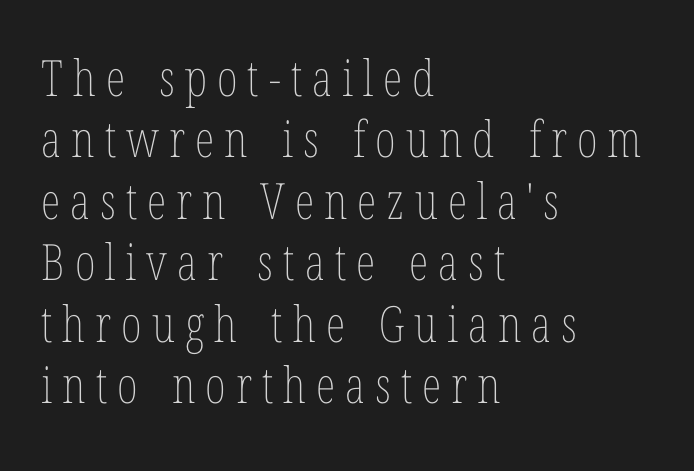
The rendering uses natural spacing where letterforms have individual widths. Clear beneath every line of the passage. Display-style spreading of the glyphs; the letterfit is very open. Stems here are at most as thick as an everyday book face.
